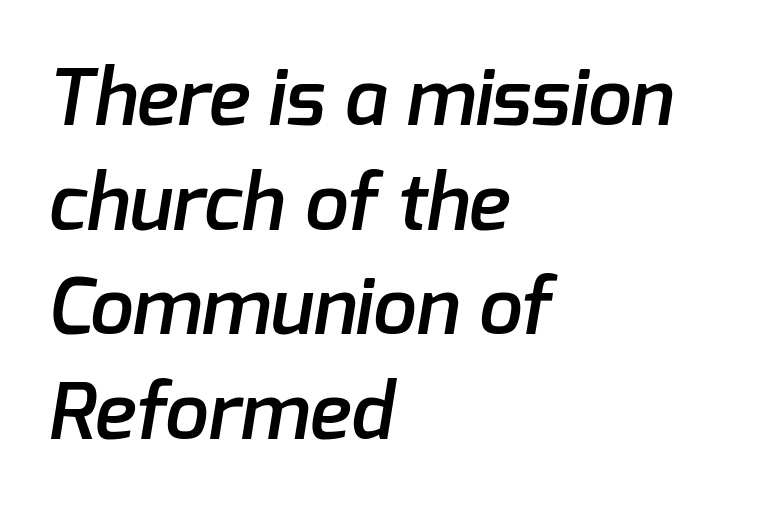
Q: Is the text bold? A: Semi-bold.
Q: Is the typeface a serif or a sans-serif typeface? A: Sans-serif.
Q: Is the text underlined? A: No.
Q: How is the paragraph aligned? A: Left-aligned.
Q: Is the spacing between letters normal or unusually wide? A: Normal.
Q: Is the spacing between lines tight, normal or loose? A: Normal.
Q: Width (condensed, normal, or wide)? A: Normal.
Q: Stroke contrast? A: Low.
Q: x-height? A: Medium.
Q: Monospaced? A: No.
